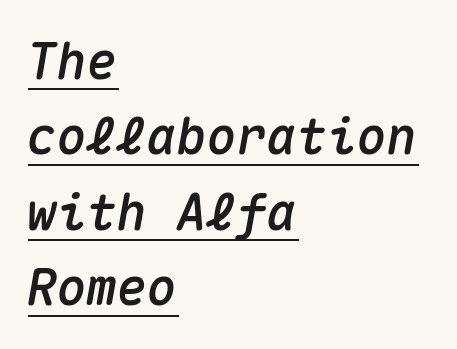
{"italic": "yes", "lean": "right", "slant_degrees": 10, "width": "normal", "stroke_contrast": "medium", "x_height": "medium", "monospaced": "yes", "underline": "yes", "align": "left", "line_spacing": "normal", "line_spacing_ratio": 1.51, "letter_spacing": "normal", "letter_spacing_em": 0.0, "glyph_px": 50}
